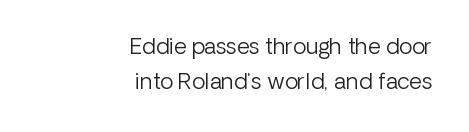
Every stem runs plumb, perpendicular to the baseline. The face used here is rendered with its standard letterfit. Normally led — the rows are evenly, conventionally spaced. Where is the straight margin? On the right. The gap between lines stays unmarked.
